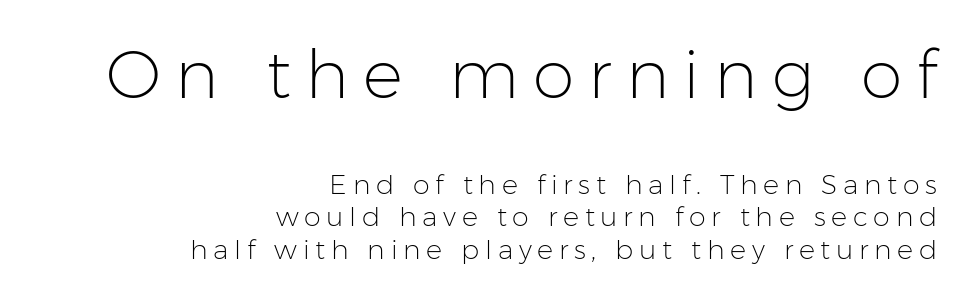
{"serif": "no", "italic": "no", "bold": "no", "weight": "light", "width": "normal", "stroke_contrast": "low", "x_height": "medium", "monospaced": "no", "underline": "no", "align": "right", "line_spacing_ratio": 1.2, "letter_spacing": "wide", "letter_spacing_em": 0.21, "larger_block": "first", "size_ratio": 2.48, "glyph_px": 67}
